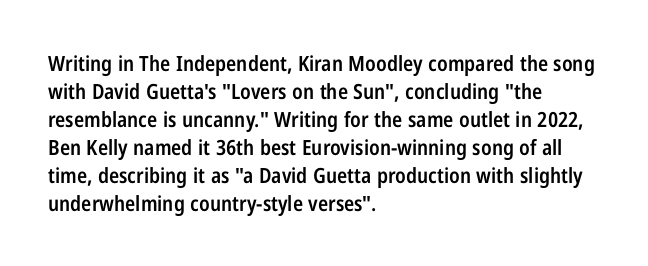
Q: Is the text bold? A: Semi-bold.
Q: Is the text italic (slanted)? A: No, it is upright.
Q: Is the text underlined? A: No.
Q: How is the paragraph aligned? A: Left-aligned.
Q: Is the spacing between letters normal or unusually wide? A: Normal.
Q: Is the spacing between lines tight, normal or loose? A: Normal.
